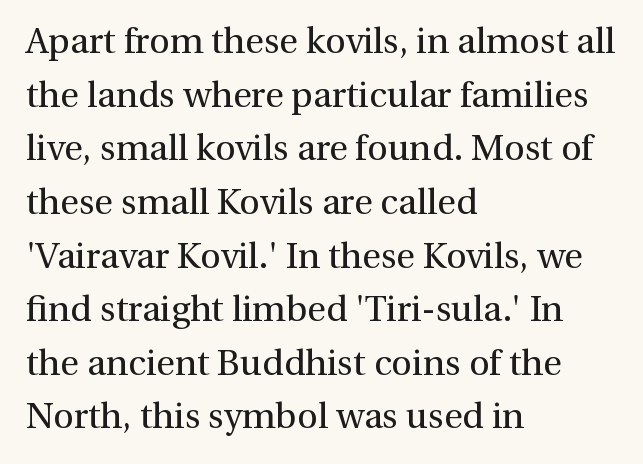
Q: Is the text bold? A: No.
Q: Is the text italic (slanted)? A: No, it is upright.
Q: Is the typeface a serif or a sans-serif typeface? A: Serif.
Q: Is the text underlined? A: No.
Q: How is the paragraph aligned? A: Left-aligned.
Q: Is the spacing between letters normal or unusually wide? A: Normal.
Q: Is the spacing between lines tight, normal or loose? A: Normal.
Q: Width (condensed, normal, or wide)? A: Normal.
Q: Stroke contrast? A: Medium.
Q: x-height? A: Medium.
Q: Monospaced? A: No.
